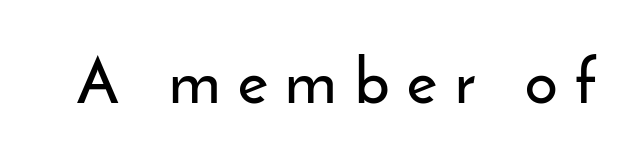
Q: Is the text italic (slanted)? A: No, it is upright.
Q: Is the typeface a serif or a sans-serif typeface? A: Sans-serif.
Q: Is the text underlined? A: No.
Q: Is the spacing between letters normal or unusually wide? A: Unusually wide.
Q: Width (condensed, normal, or wide)? A: Normal.
Q: Stroke contrast? A: Low.
Q: x-height? A: Small.
Q: Monospaced? A: No.
